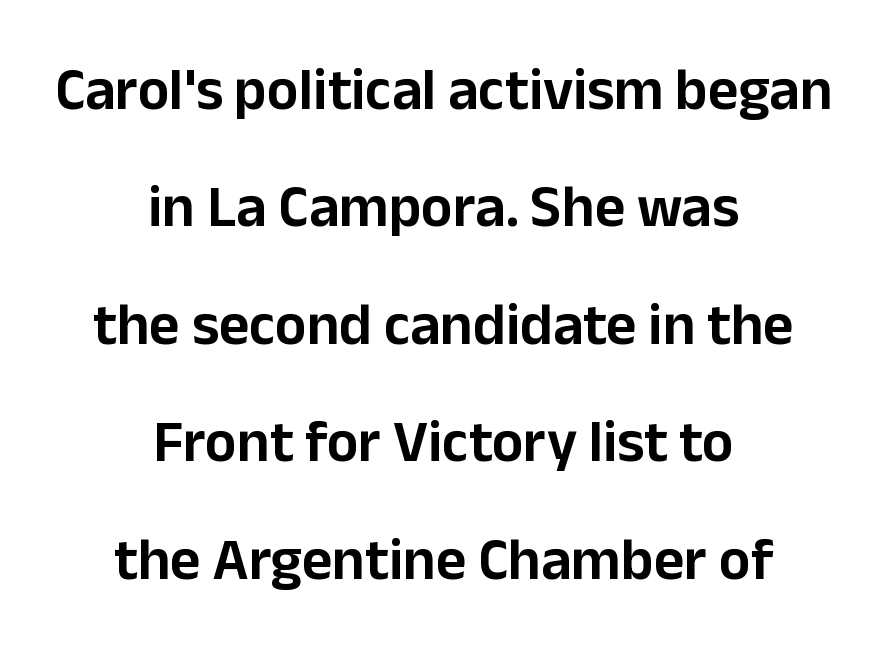
The image shows 59 px sans-serif type, upright; set centered, loose line spacing (1.99x), normal letter spacing, not underlined; low stroke contrast and a medium x-height.
